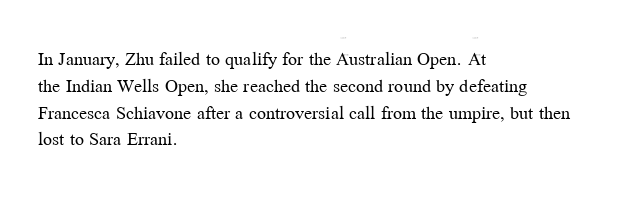
The image shows 20 px text type, upright; set left-aligned, normal line spacing (1.34x), normal letter spacing, not underlined.
